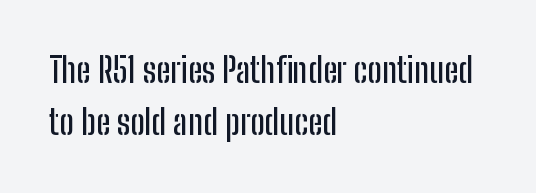
{"serif": "no", "italic": "no", "width": "condensed", "stroke_contrast": "low", "x_height": "medium", "monospaced": "no", "underline": "no", "align": "left", "line_spacing": "normal", "line_spacing_ratio": 1.53, "letter_spacing": "normal", "letter_spacing_em": 0.0, "glyph_px": 34}
